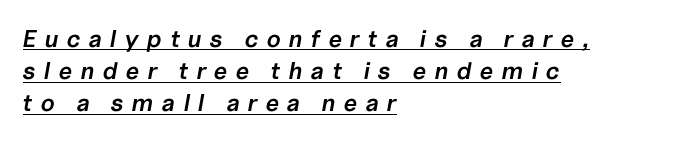
Q: Is the text bold? A: Semi-bold.
Q: Is the text italic (slanted)? A: Yes, it leans right by about 10 degrees.
Q: Is the text underlined? A: Yes.
Q: How is the paragraph aligned? A: Left-aligned.
Q: Is the spacing between letters normal or unusually wide? A: Unusually wide.
Q: Is the spacing between lines tight, normal or loose? A: Normal.
